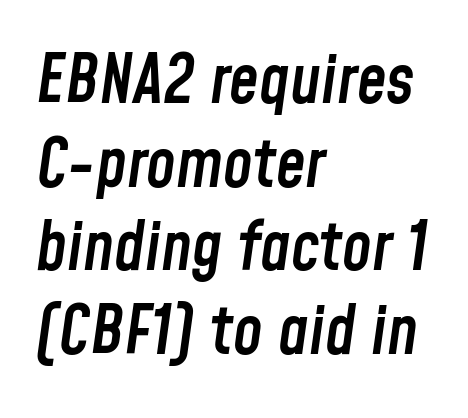
{"italic": "yes", "lean": "right", "slant_degrees": 8, "bold": "semi", "weight": "semibold", "width": "condensed", "stroke_contrast": "low", "x_height": "medium", "monospaced": "no", "underline": "no", "align": "left", "line_spacing": "normal", "line_spacing_ratio": 1.25, "letter_spacing": "normal", "letter_spacing_em": 0.0, "glyph_px": 67}
